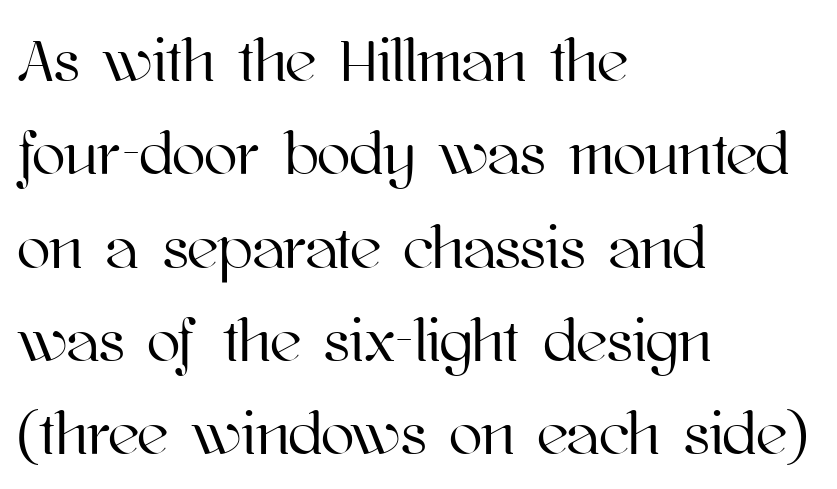
The image shows 61 px text type, upright; set left-aligned, normal line spacing (1.53x), normal letter spacing, not underlined; high stroke contrast and a medium x-height.
